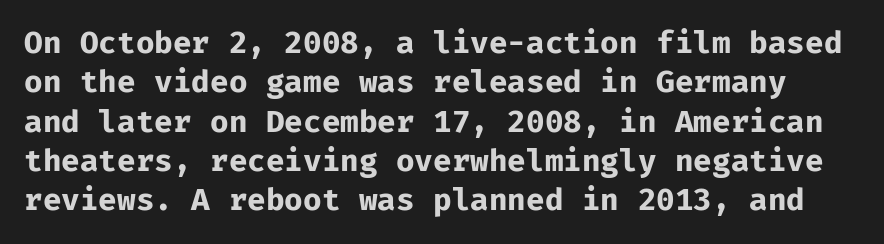
The image shows 31 px bold sans-serif type, upright, monospaced; set normal line spacing (1.27x), normal letter spacing, not underlined; low stroke contrast and a medium x-height.
